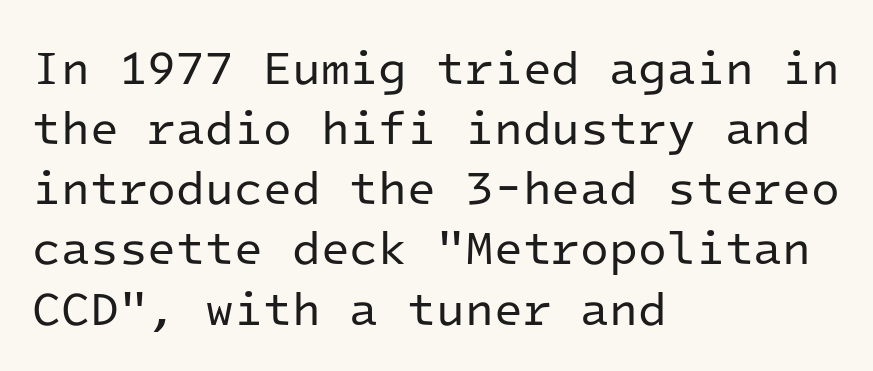
The image shows 47 px regular-weight sans-serif type, upright, monospaced; set left-aligned, normal line spacing (1.28x), normal letter spacing, not underlined; low stroke contrast and a medium x-height.
